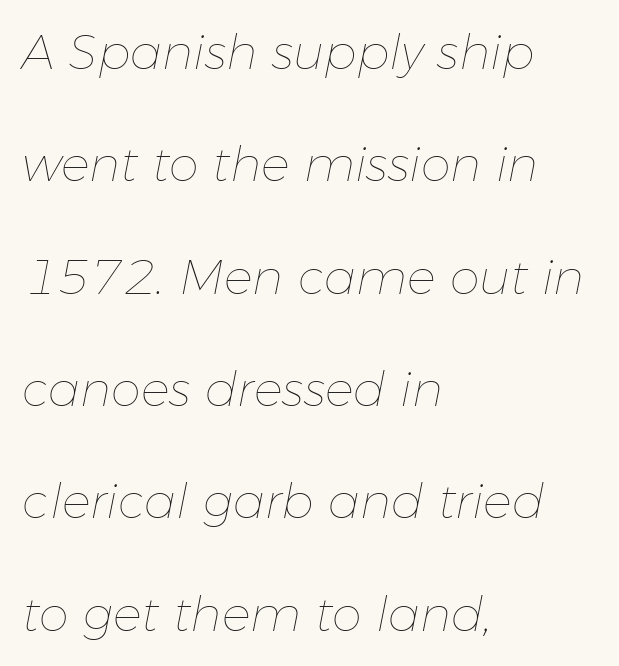
The image shows 48 px thin type, italic (leaning right); set left-aligned, loose line spacing (2.34x), normal letter spacing, not underlined; low stroke contrast and a medium x-height.
